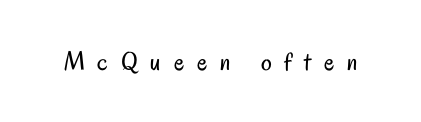
{"italic": "no", "bold": "no", "underline": "no", "letter_spacing": "wide", "letter_spacing_em": 0.47, "glyph_px": 27}
